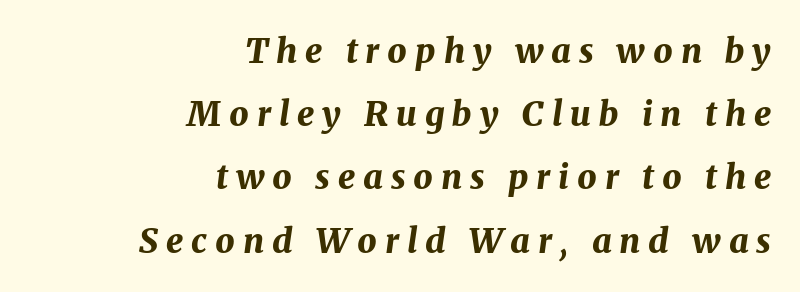
The image shows 34 px bold type, italic (leaning right); set right-aligned, line spacing 1.86x, unusually wide letter spacing (+0.23 em), not underlined; medium stroke contrast and a medium x-height.
